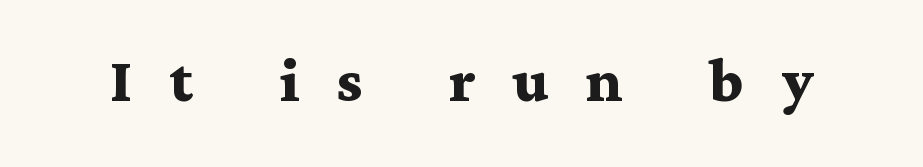
Q: Is the text bold? A: Yes.
Q: Is the text italic (slanted)? A: No, it is upright.
Q: Is the typeface a serif or a sans-serif typeface? A: Serif.
Q: Is the text underlined? A: No.
Q: Is the spacing between letters normal or unusually wide? A: Unusually wide.
Q: Width (condensed, normal, or wide)? A: Wide.
Q: Stroke contrast? A: Medium.
Q: x-height? A: Medium.
Q: Monospaced? A: No.
